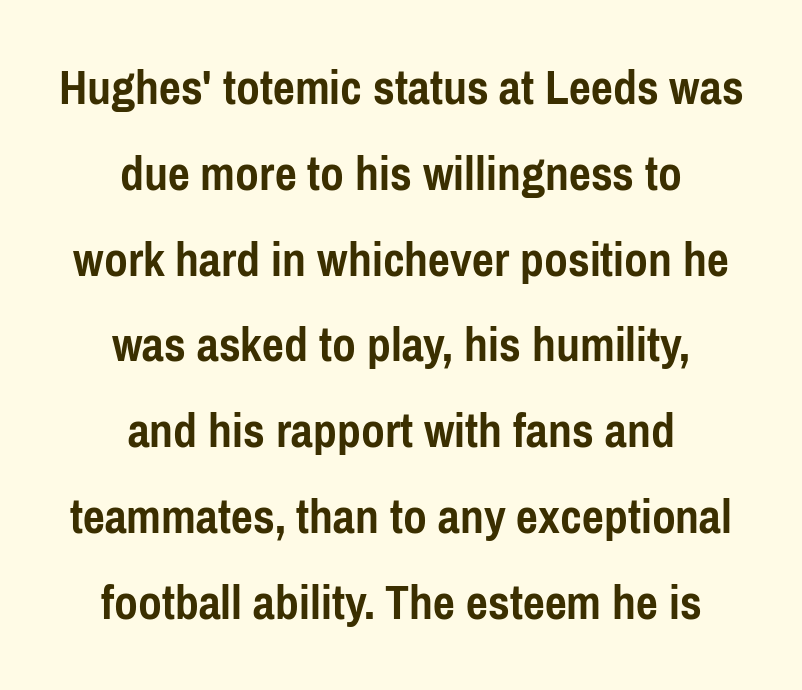
The image shows 52 px semibold, condensed sans-serif type, upright; set centered, normal line spacing (1.65x), normal letter spacing, not underlined; low stroke contrast and a medium x-height.
